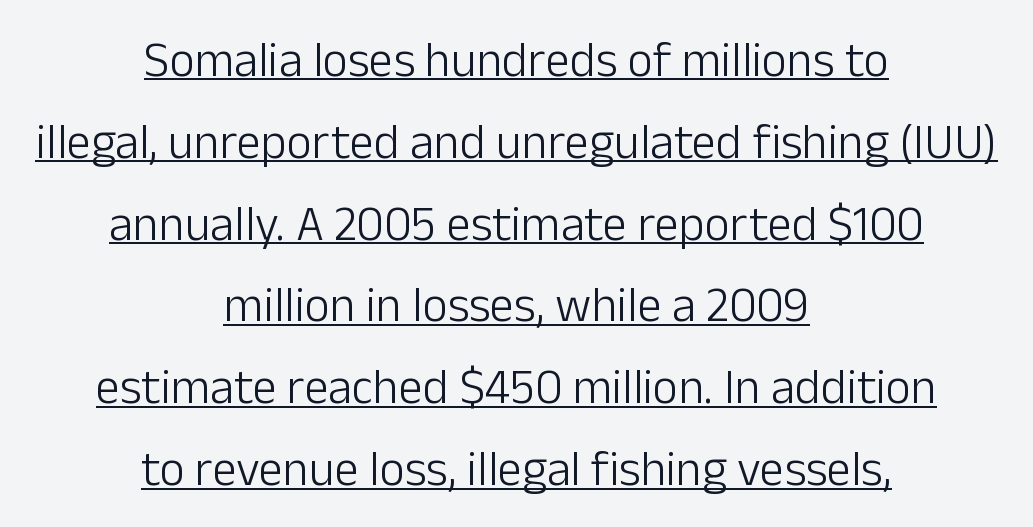
The image shows 49 px light sans-serif type, upright; set centered, normal line spacing (1.67x), normal letter spacing, underlined; low stroke contrast and a medium x-height.
